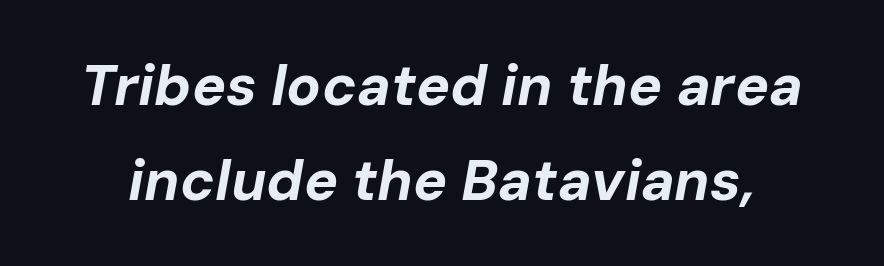
This sample uses plain, unmodified letter spacing. Letters rest on an invisible, unmarked baseline. Do the characters align in a grid? No, the font is proportional. Is the type slanted? Yes — the strokes lean at a clear angle. Reading down the column, the eye jumps a familiar distance to each next line. The characters look thick and weighty, a clear bold.
